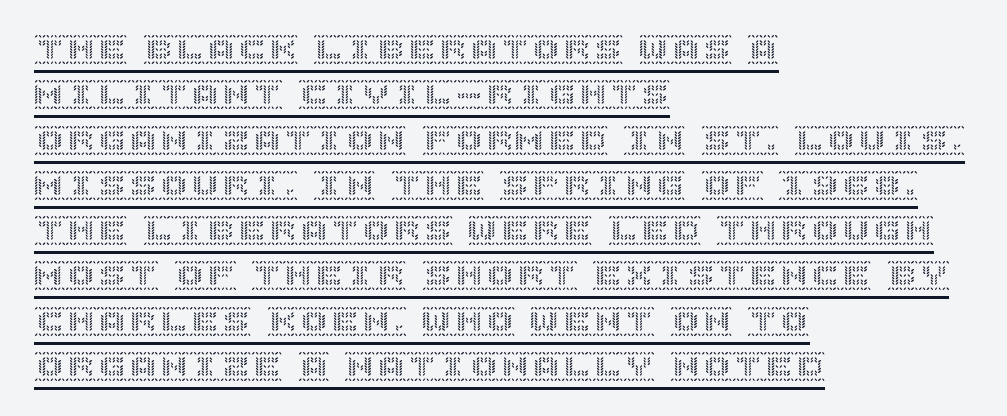
The image shows 31 px text type, upright; set left-aligned, normal line spacing (1.46x), normal letter spacing, underlined; a large x-height.
